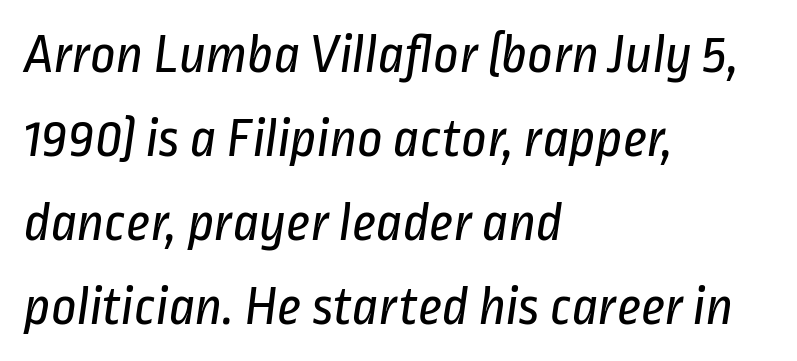
Q: Is the text bold? A: No.
Q: Is the typeface a serif or a sans-serif typeface? A: Sans-serif.
Q: Is the text underlined? A: No.
Q: How is the paragraph aligned? A: Left-aligned.
Q: Is the spacing between letters normal or unusually wide? A: Normal.
Q: Is the spacing between lines tight, normal or loose? A: Normal.
Q: Width (condensed, normal, or wide)? A: Condensed.
Q: Stroke contrast? A: Low.
Q: x-height? A: Medium.
Q: Monospaced? A: No.
